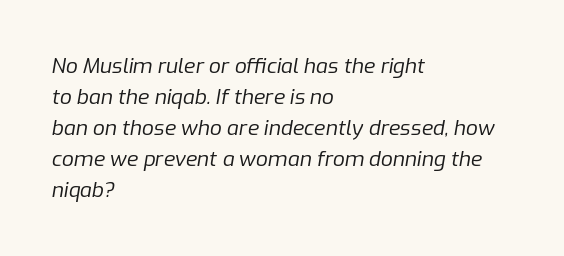
Q: Is the text bold? A: No.
Q: Is the text italic (slanted)? A: Yes, it leans right by about 9 degrees.
Q: Is the text underlined? A: No.
Q: How is the paragraph aligned? A: Left-aligned.
Q: Is the spacing between letters normal or unusually wide? A: Normal.
Q: Is the spacing between lines tight, normal or loose? A: Normal.
